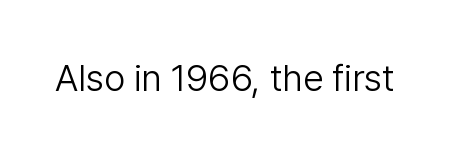
Q: Is the text bold? A: No.
Q: Is the text italic (slanted)? A: No, it is upright.
Q: Is the typeface a serif or a sans-serif typeface? A: Sans-serif.
Q: Is the text underlined? A: No.
Q: Is the spacing between letters normal or unusually wide? A: Normal.
Q: Width (condensed, normal, or wide)? A: Normal.
Q: Stroke contrast? A: Low.
Q: x-height? A: Medium.
Q: Monospaced? A: No.
